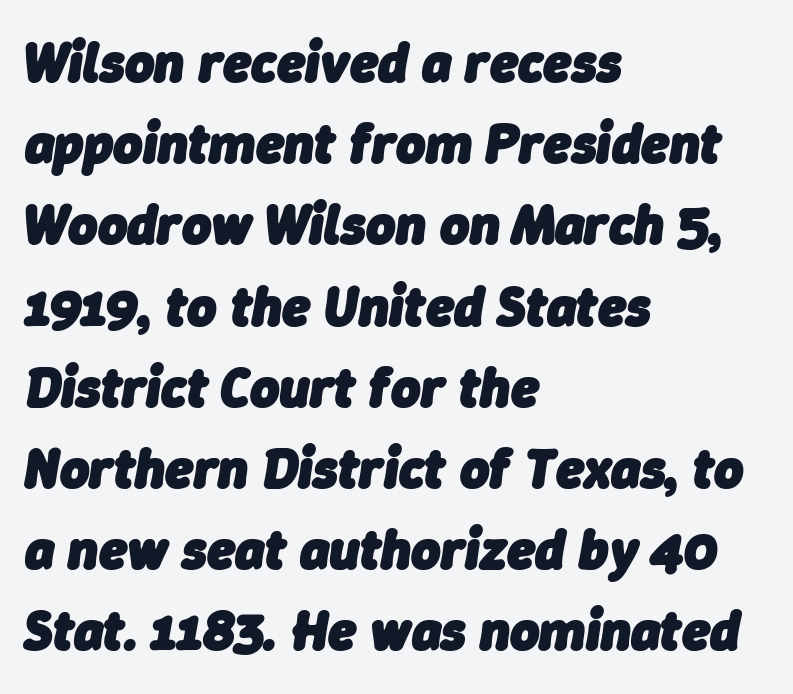
Q: Is the text bold? A: Yes.
Q: Is the text italic (slanted)? A: Yes, it leans right by about 9 degrees.
Q: Is the text underlined? A: No.
Q: How is the paragraph aligned? A: Left-aligned.
Q: Is the spacing between letters normal or unusually wide? A: Normal.
Q: Is the spacing between lines tight, normal or loose? A: Normal.
Q: Width (condensed, normal, or wide)? A: Normal.
Q: Stroke contrast? A: Low.
Q: x-height? A: Medium.
Q: Monospaced? A: No.
